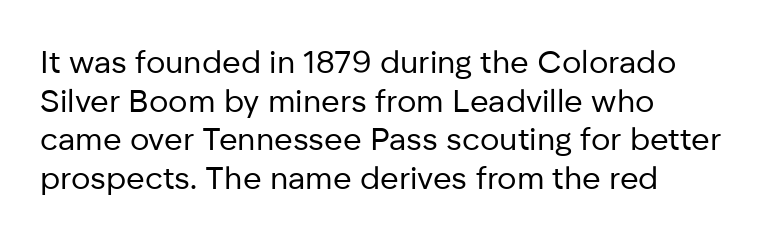
These lines are rendered in a variable-pitch font. The weight tops out at a normal text grade. Spacing between characters is what you'd get straight out of the box. The baseline area is clear.
